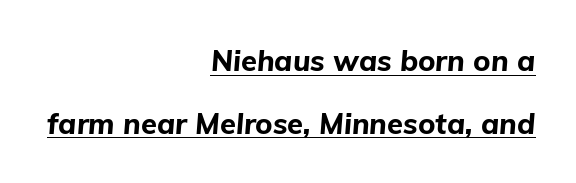
Quick note: interline space is abundant. Do the characters align in a grid? No, the font is proportional. Observe the lean: these are italic letterforms. The tracking reads as untouched default to a designer's eye. Does the copy run flush right? Yes — the right margin is perfectly even. Heavy-handed strokes throughout: this text is bold.
